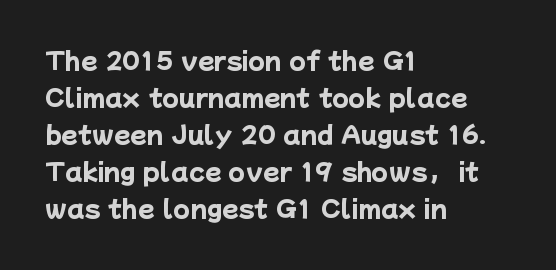
{"bold": "yes", "underline": "no", "align": "left", "line_spacing": "normal", "line_spacing_ratio": 1.54, "letter_spacing": "normal", "letter_spacing_em": 0.0, "glyph_px": 24}
